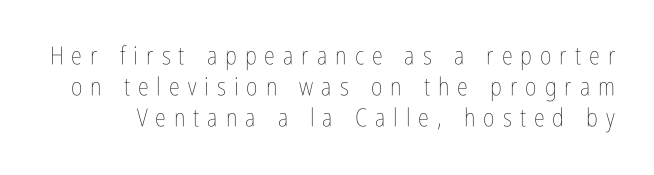
The type is letterspaced generously, with wide tracking. Only glyphs here, with clear space below each row. The lettering stays uniformly vertical, giving the passage a roman look. The strokes carry an ordinary text weight at most.
